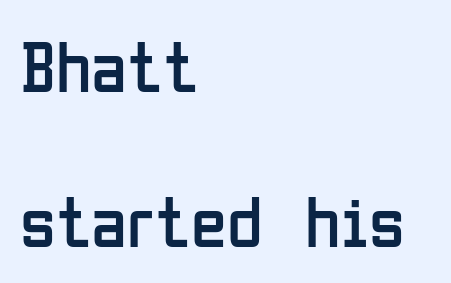
Check under the words: just untouched page. Reading down the block, your eye returns to a fixed left position each line. This rendering employs a face without finishing strokes, i.e., a sans-serif. Ordinary non-slanted type is in use. The face used here is proportionally spaced, like ordinary book or web type.
